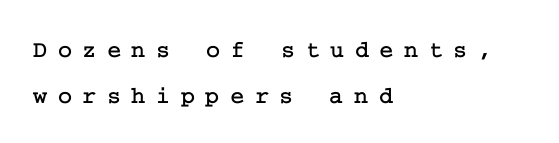
The rendering inserts visible extra space after every character. The passage shown is not underscored anywhere. These lines stand farther apart than default settings would place them. A roman cut, with each character standing at attention. Notice how the passage keeps a crisp vertical edge on the left only.
